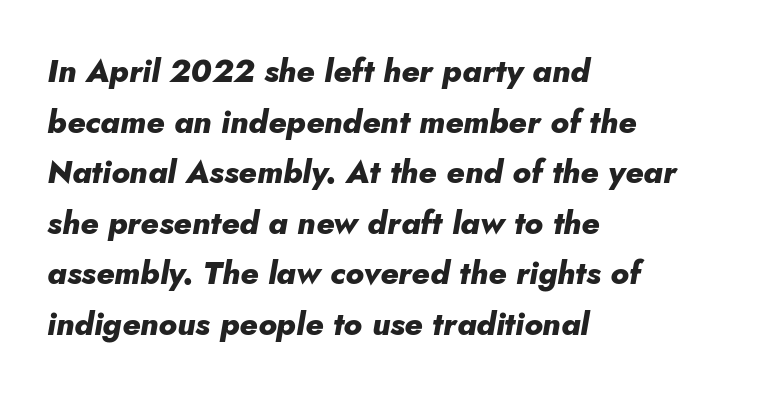
Note the varied advance widths — an 'i' is clearly narrower than an 'm'. Underlining? Definitely not there. Does the leading feel generous? No, just average. The lettering tilts uniformly, giving the passage an italic look. How are the letters spaced? Ordinarily, with no added tracking.
